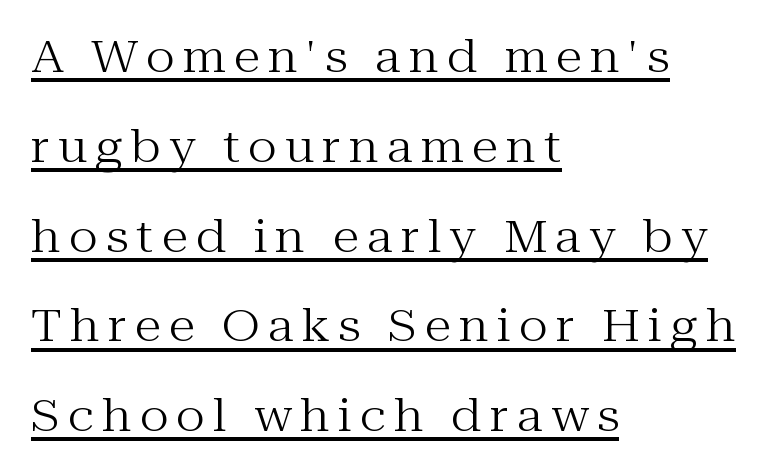
Reading down the block, your eye returns to a fixed left position each line. I'd call this a serif setting — the letters wear small feet. In terms of leading, this rendering errs on the spacious side. The typesetter has applied underlining to the passage shown.
